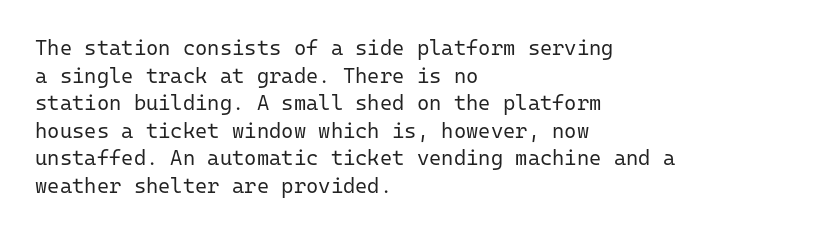
Teacher's note: observe the even left margin — that is flush-left alignment. The line texture is even and compact thanks to regular tracking. The lettering stays uniformly vertical, giving the passage a roman look. The baseline area is clear.
